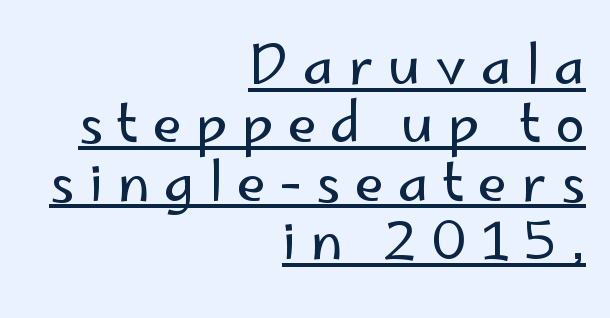
{"serif": "no", "italic": "no", "bold": "no", "weight": "regular", "width": "normal", "stroke_contrast": "low", "x_height": "small", "monospaced": "no", "underline": "yes", "align": "right", "line_spacing": "tight", "line_spacing_ratio": 1.1, "letter_spacing": "wide", "letter_spacing_em": 0.27, "glyph_px": 53}
